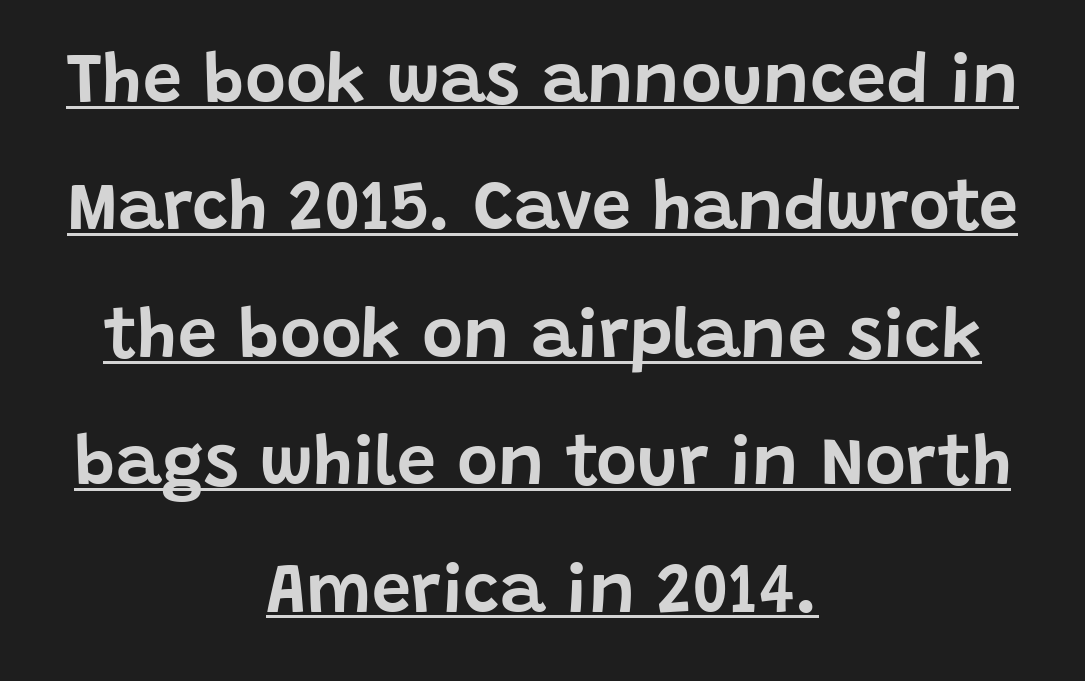
The lettering is marked with a stroke running underneath it. The passage shown is typed in a proportional face where columns would drift. In terms of letterspacing, this is plain default setting. The typesetter chose a symmetrical, centered arrangement here. The letters carry no serifs — their stems end cleanly without finishing strokes.
